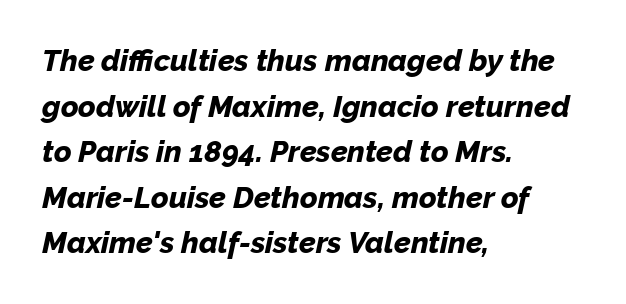
{"italic": "yes", "lean": "right", "slant_degrees": 12, "bold": "yes", "weight": "bold", "width": "normal", "stroke_contrast": "low", "x_height": "medium", "monospaced": "no", "underline": "no", "align": "left", "line_spacing": "normal", "line_spacing_ratio": 1.52, "letter_spacing": "normal", "letter_spacing_em": 0.0, "glyph_px": 30}
